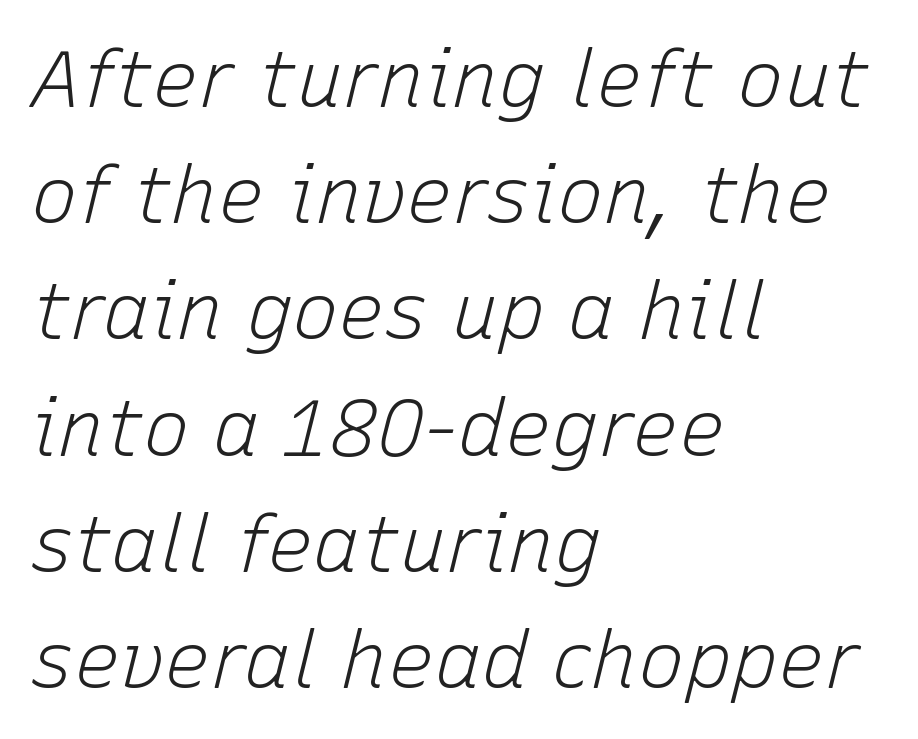
Q: Is the text bold? A: No.
Q: Is the text italic (slanted)? A: Yes, it leans right by about 15 degrees.
Q: Is the text underlined? A: No.
Q: How is the paragraph aligned? A: Left-aligned.
Q: Is the spacing between letters normal or unusually wide? A: Normal.
Q: Is the spacing between lines tight, normal or loose? A: Normal.
Q: Width (condensed, normal, or wide)? A: Normal.
Q: Stroke contrast? A: Low.
Q: x-height? A: Medium.
Q: Monospaced? A: No.
